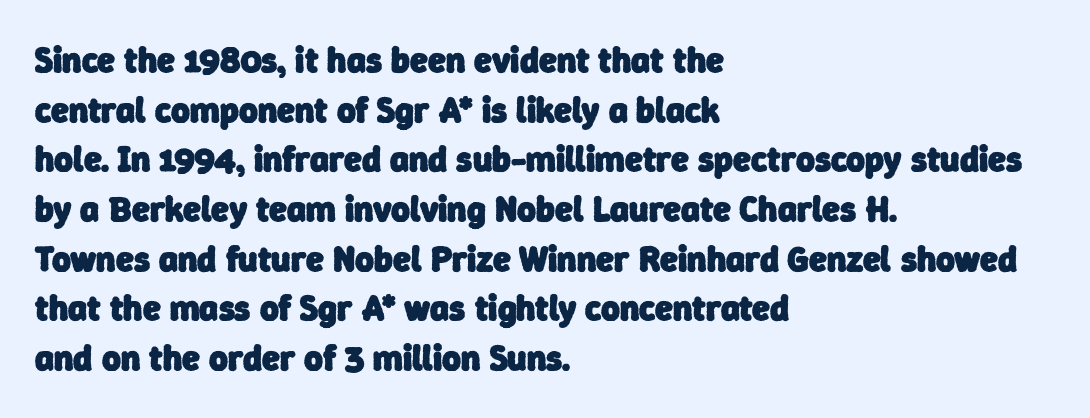
{"serif": "no", "bold": "yes", "weight": "heavy", "width": "normal", "stroke_contrast": "low", "x_height": "medium", "monospaced": "no", "underline": "no", "align": "left", "line_spacing": "normal", "line_spacing_ratio": 1.38, "letter_spacing": "normal", "letter_spacing_em": 0.0, "glyph_px": 36}
